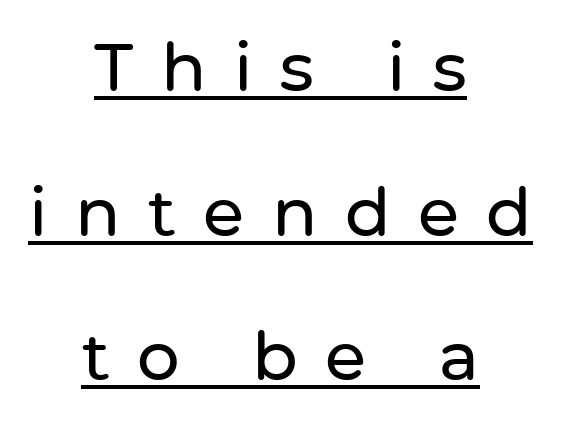
The rendering uses the underline text-decoration. Tracking here is generous; glyphs stand well apart from one another. Neither beginnings nor endings align; midpoints do. Summary of vertical rhythm: relaxed, with wide interline spacing.
